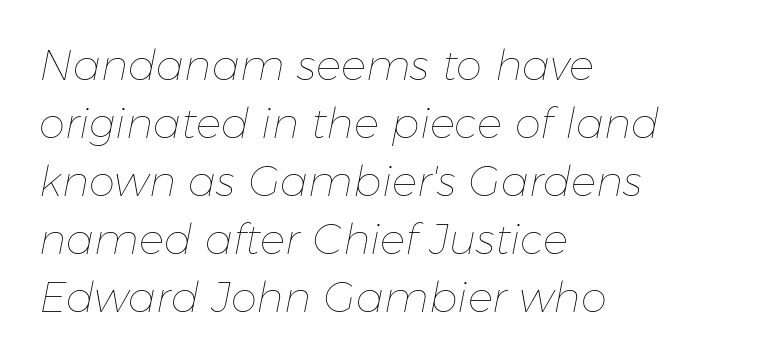
{"italic": "yes", "lean": "right", "slant_degrees": 11, "bold": "no", "weight": "thin", "width": "normal", "stroke_contrast": "low", "x_height": "medium", "monospaced": "no", "underline": "no", "align": "left", "line_spacing": "normal", "line_spacing_ratio": 1.38, "letter_spacing": "normal", "letter_spacing_em": 0.0, "glyph_px": 42}
